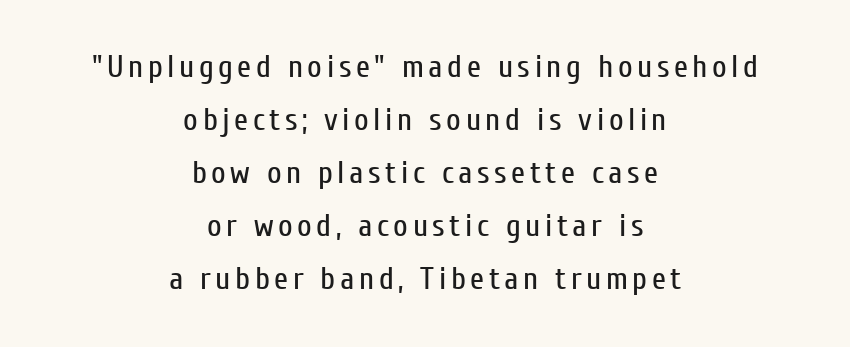
The image shows 32 px regular-weight, condensed sans-serif type, upright; set centered, normal line spacing (1.66x), not underlined; low stroke contrast and a medium x-height.
